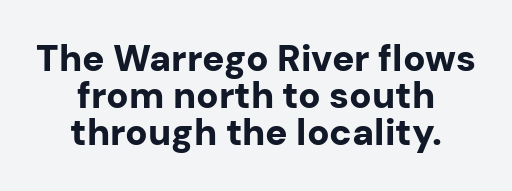
The image shows 37 px bold sans-serif type, upright; set centered, tight line spacing (1.0x), normal letter spacing, not underlined; low stroke contrast and a medium x-height.
